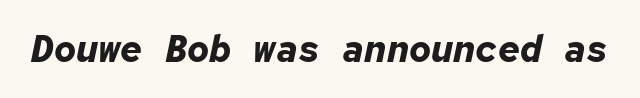
{"italic": "yes", "lean": "right", "slant_degrees": 12, "bold": "yes", "weight": "bold", "width": "normal", "stroke_contrast": "low", "x_height": "medium", "monospaced": "yes", "underline": "no", "letter_spacing": "normal", "letter_spacing_em": 0.0, "glyph_px": 37}
